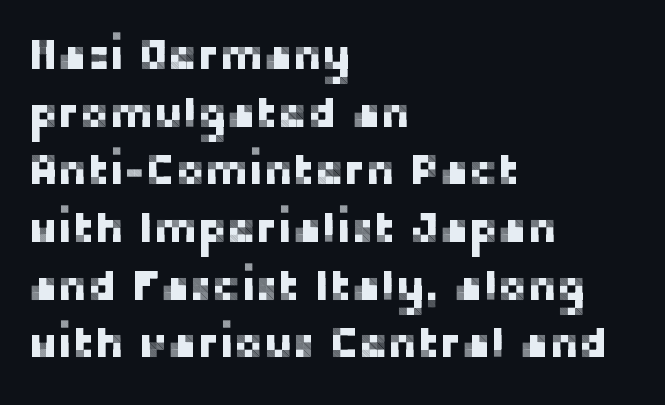
The image shows 44 px sans-serif type, upright; set left-aligned, normal line spacing (1.31x), normal letter spacing, not underlined; low stroke contrast and a medium x-height.
